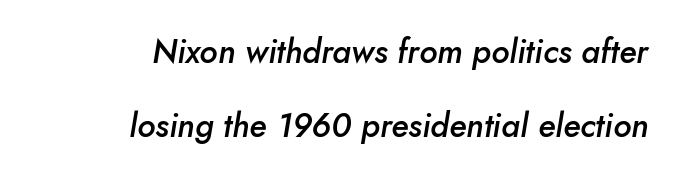
Q: Is the text bold? A: Semi-bold.
Q: Is the text italic (slanted)? A: Yes, it leans right by about 10 degrees.
Q: Is the text underlined? A: No.
Q: How is the paragraph aligned? A: Right-aligned.
Q: Is the spacing between letters normal or unusually wide? A: Normal.
Q: Is the spacing between lines tight, normal or loose? A: Loose.
Q: Width (condensed, normal, or wide)? A: Normal.
Q: Stroke contrast? A: Low.
Q: x-height? A: Small.
Q: Monospaced? A: No.
